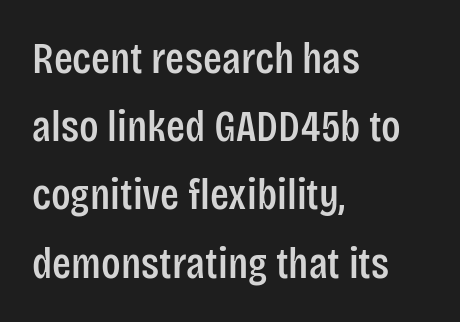
The image shows 44 px condensed sans-serif type, upright; set left-aligned, normal line spacing (1.55x), normal letter spacing, not underlined; low stroke contrast and a large x-height.
